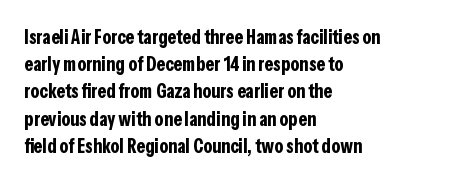
Vertical strokes here are truly vertical. Line spacing here is normal. The rendering anchors every line to the left-hand side. Short note: letters normally spaced. Has an underline been added? It has not. The sample has been set heavy, in full bold.
